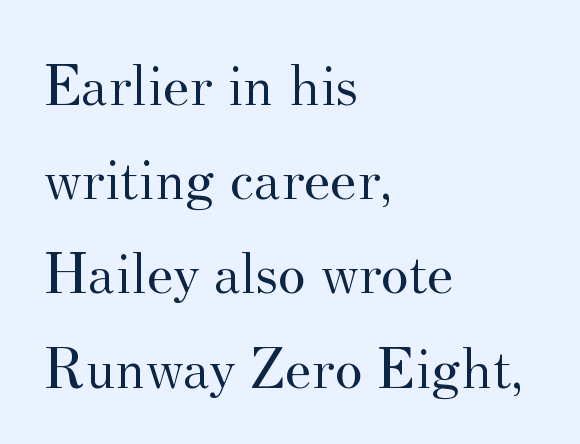
Q: Is the text bold? A: No.
Q: Is the text italic (slanted)? A: No, it is upright.
Q: Is the typeface a serif or a sans-serif typeface? A: Serif.
Q: Is the text underlined? A: No.
Q: How is the paragraph aligned? A: Left-aligned.
Q: Is the spacing between letters normal or unusually wide? A: Normal.
Q: Is the spacing between lines tight, normal or loose? A: Normal.
Q: Width (condensed, normal, or wide)? A: Normal.
Q: Stroke contrast? A: Medium.
Q: x-height? A: Small.
Q: Monospaced? A: No.
